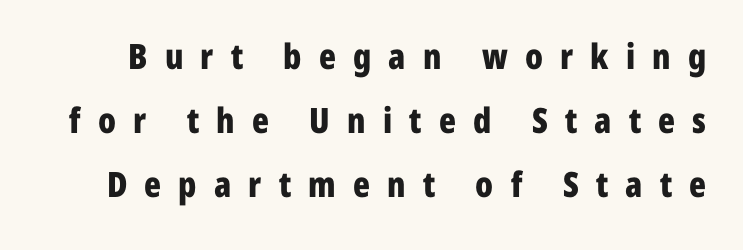
Q: Is the text bold? A: Yes.
Q: Is the text italic (slanted)? A: No, it is upright.
Q: Is the typeface a serif or a sans-serif typeface? A: Sans-serif.
Q: Is the text underlined? A: No.
Q: Is the spacing between letters normal or unusually wide? A: Unusually wide.
Q: Width (condensed, normal, or wide)? A: Condensed.
Q: Stroke contrast? A: Low.
Q: x-height? A: Medium.
Q: Monospaced? A: No.
